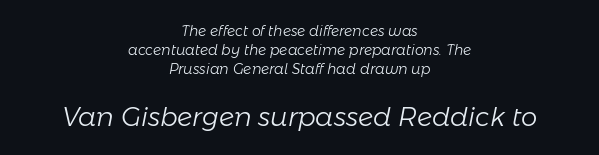
Q: Is the text bold? A: No.
Q: Is the text italic (slanted)? A: Yes, it leans right by about 11 degrees.
Q: Is the text underlined? A: No.
Q: How is the paragraph aligned? A: Centered.
Q: Is the spacing between letters normal or unusually wide? A: Normal.
Q: Is the spacing between lines tight, normal or loose? A: Normal.
Q: Which block of text is set in a larger size, the first (top) or the second (bottom)? A: The second (bottom) one.
